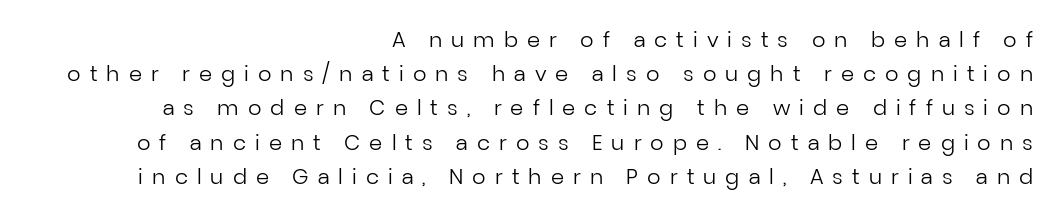
The image shows 21 px text type, upright; set right-aligned, normal line spacing (1.63x), unusually wide letter spacing (+0.43 em), not underlined.
